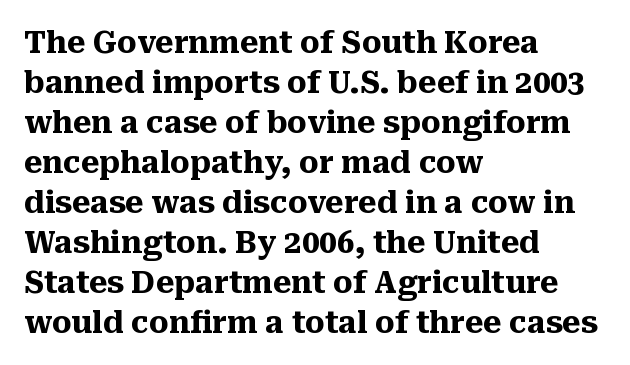
Q: Is the text bold? A: Yes.
Q: Is the text italic (slanted)? A: No, it is upright.
Q: Is the typeface a serif or a sans-serif typeface? A: Serif.
Q: Is the text underlined? A: No.
Q: How is the paragraph aligned? A: Left-aligned.
Q: Is the spacing between letters normal or unusually wide? A: Normal.
Q: Is the spacing between lines tight, normal or loose? A: Normal.
Q: Width (condensed, normal, or wide)? A: Normal.
Q: Stroke contrast? A: Medium.
Q: x-height? A: Medium.
Q: Monospaced? A: No.
